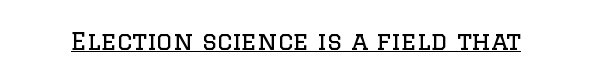
Q: Is the text bold? A: No.
Q: Is the text italic (slanted)? A: No, it is upright.
Q: Is the text underlined? A: Yes.
Q: Is the spacing between letters normal or unusually wide? A: Normal.
